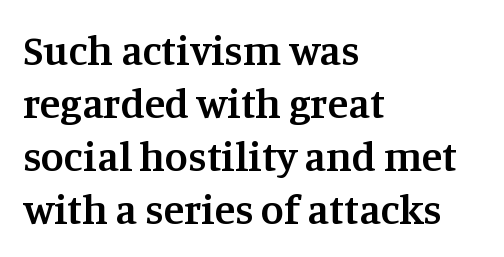
This is serif lettering, the kind often seen in printed books. Underlining? Definitely not there. Vertically, the passage feels balanced, rows spaced as you'd expect. The passage is arranged the way most books set body copy — flush left. The axis of the letterforms is exactly vertical. Here the designer chose a conventional face with non-uniform glyph widths.
